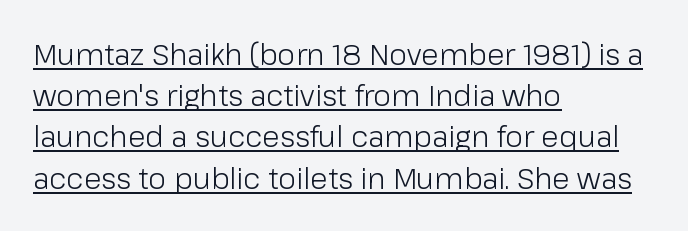
The image shows 29 px light sans-serif type, upright; set left-aligned, normal line spacing (1.42x), normal letter spacing, underlined; low stroke contrast and a medium x-height.
